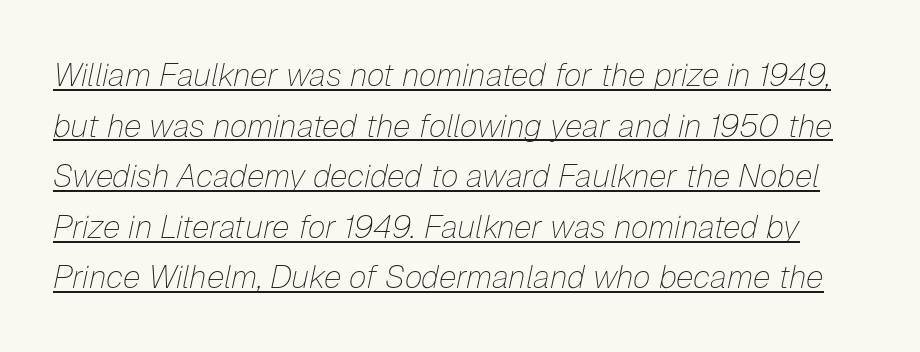
Q: Is the text bold? A: No.
Q: Is the text italic (slanted)? A: Yes, it leans right by about 12 degrees.
Q: Is the text underlined? A: Yes.
Q: Is the spacing between letters normal or unusually wide? A: Normal.
Q: Is the spacing between lines tight, normal or loose? A: Normal.
Q: Width (condensed, normal, or wide)? A: Normal.
Q: Stroke contrast? A: Low.
Q: x-height? A: Medium.
Q: Monospaced? A: No.
